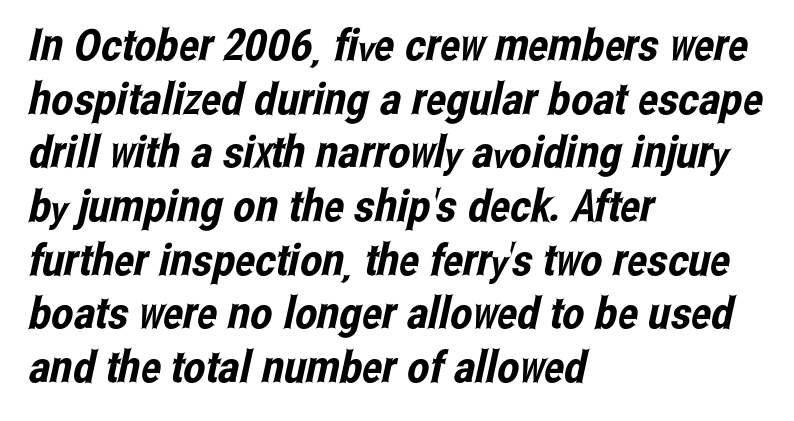
{"serif": "no", "width": "condensed", "stroke_contrast": "low", "x_height": "medium", "monospaced": "no", "underline": "no", "align": "left", "line_spacing_ratio": 1.22, "letter_spacing": "normal", "letter_spacing_em": 0.0, "glyph_px": 44}
